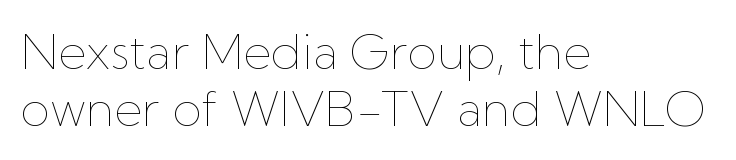
Q: Is the text bold? A: No.
Q: Is the text italic (slanted)? A: No, it is upright.
Q: Is the text underlined? A: No.
Q: How is the paragraph aligned? A: Left-aligned.
Q: Is the spacing between letters normal or unusually wide? A: Normal.
Q: Width (condensed, normal, or wide)? A: Normal.
Q: Stroke contrast? A: Low.
Q: x-height? A: Medium.
Q: Monospaced? A: No.
